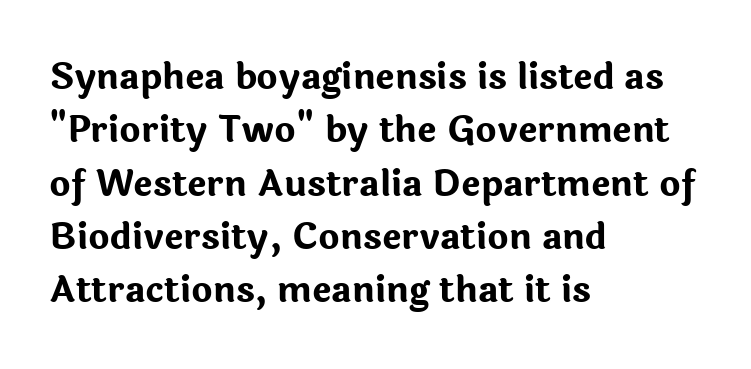
Q: Is the text bold? A: Yes.
Q: Is the text italic (slanted)? A: No, it is upright.
Q: Is the typeface a serif or a sans-serif typeface? A: Sans-serif.
Q: Is the text underlined? A: No.
Q: How is the paragraph aligned? A: Left-aligned.
Q: Is the spacing between letters normal or unusually wide? A: Normal.
Q: Is the spacing between lines tight, normal or loose? A: Normal.
Q: Width (condensed, normal, or wide)? A: Normal.
Q: Stroke contrast? A: Low.
Q: x-height? A: Medium.
Q: Monospaced? A: No.
